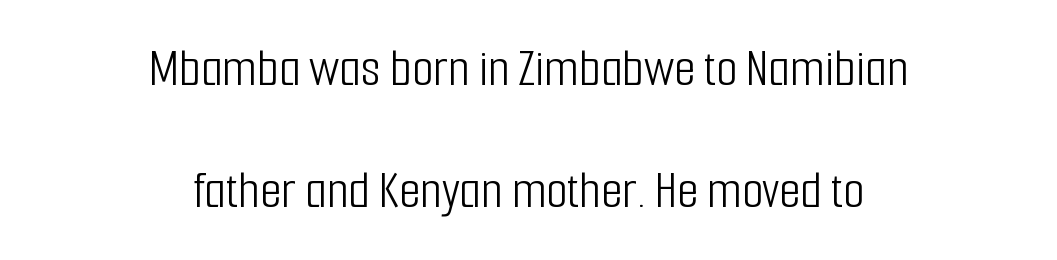
Q: Is the text bold? A: No.
Q: Is the text italic (slanted)? A: No, it is upright.
Q: Is the typeface a serif or a sans-serif typeface? A: Sans-serif.
Q: Is the text underlined? A: No.
Q: How is the paragraph aligned? A: Centered.
Q: Is the spacing between letters normal or unusually wide? A: Normal.
Q: Is the spacing between lines tight, normal or loose? A: Loose.
Q: Width (condensed, normal, or wide)? A: Condensed.
Q: Stroke contrast? A: Low.
Q: x-height? A: Medium.
Q: Monospaced? A: No.
